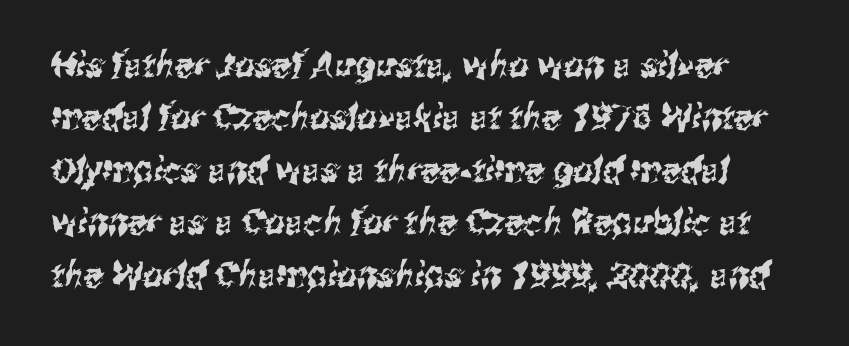
A typesetter would call this leading conventional body-copy spacing. Words float on clear page, feet unadorned. Each letter keeps its own natural width here, so spacing adapts to shape. Letter spacing: default. Each letter's strokes conclude bluntly, with no projecting serifs.
